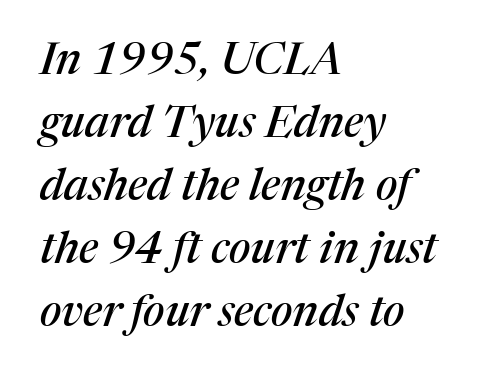
Tall strokes in this sample are angled rather than plumb. This sample keeps an unexceptional amount of space between lines. Caption: standard tracking, unaltered. One-word summary of the alignment: left.
